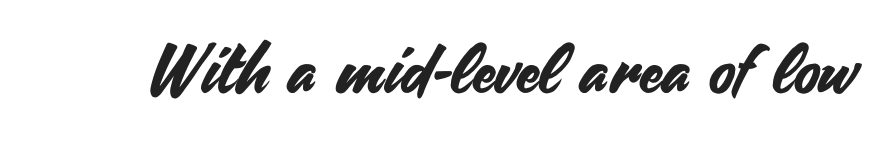
The image shows 67 px sans-serif type; set normal letter spacing, not underlined; medium stroke contrast and a small x-height.
